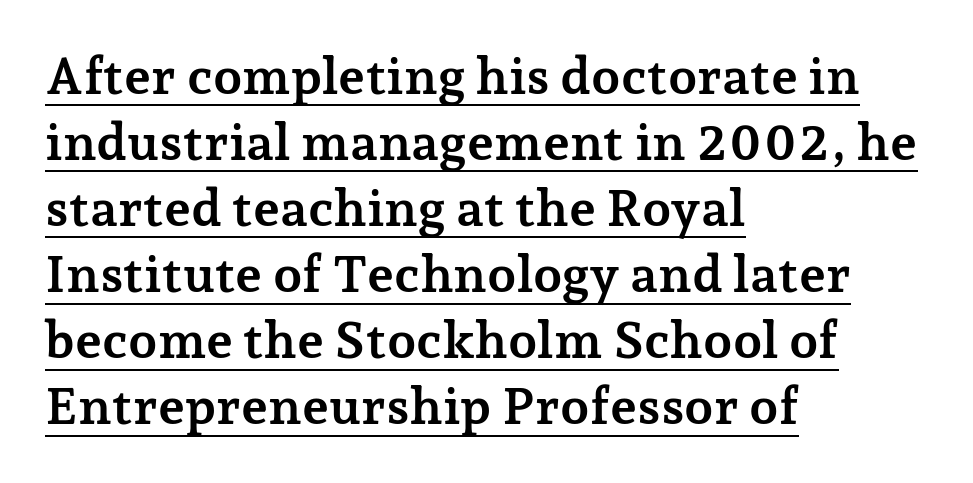
The image shows 52 px semibold serif type, upright; set left-aligned, normal line spacing (1.27x), normal letter spacing, underlined; low stroke contrast and a medium x-height.
